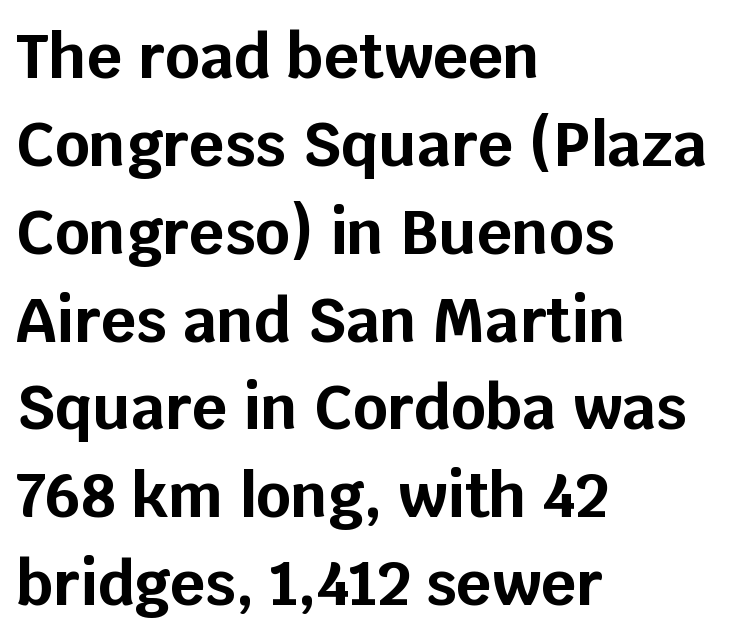
Visually the block forms a straight wall on the left and a jagged coastline on the right. These lines are composed in type without serifs. The vertical gap from one line to the next is medium. Only glyphs here, with clear space below each row.
